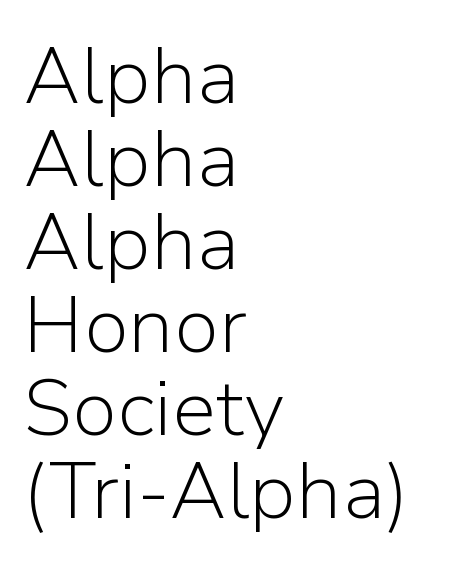
Q: Is the text bold? A: No.
Q: Is the text italic (slanted)? A: No, it is upright.
Q: Is the typeface a serif or a sans-serif typeface? A: Sans-serif.
Q: Is the text underlined? A: No.
Q: How is the paragraph aligned? A: Left-aligned.
Q: Is the spacing between letters normal or unusually wide? A: Normal.
Q: Is the spacing between lines tight, normal or loose? A: Tight.
Q: Width (condensed, normal, or wide)? A: Normal.
Q: Stroke contrast? A: Low.
Q: x-height? A: Medium.
Q: Monospaced? A: No.
